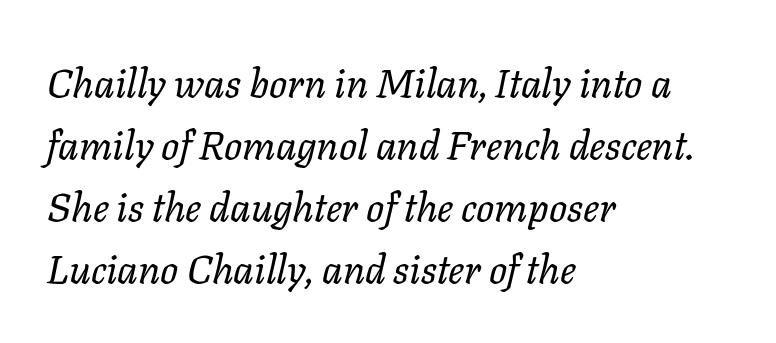
{"italic": "yes", "lean": "right", "slant_degrees": 11, "bold": "no", "weight": "regular", "width": "normal", "stroke_contrast": "low", "x_height": "medium", "monospaced": "no", "underline": "no", "align": "left", "line_spacing": "normal", "line_spacing_ratio": 1.55, "letter_spacing": "normal", "letter_spacing_em": 0.0, "glyph_px": 40}
